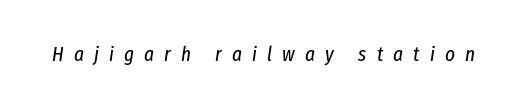
{"italic": "yes", "lean": "right", "slant_degrees": 8, "bold": "no", "underline": "no", "letter_spacing": "wide", "letter_spacing_em": 0.48, "glyph_px": 21}
